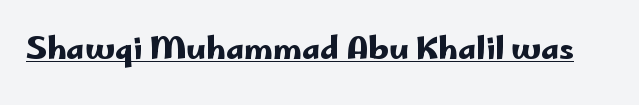
The image shows 30 px wide sans-serif type, upright; set normal letter spacing, underlined; low stroke contrast and a small x-height.
